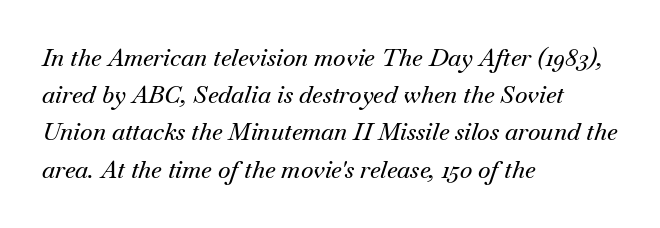
Type without underlining. The lines sit at an ordinary, default distance from one another. The rendering keeps characters at their native spacing. The typography opts for an oblique posture over an upright one. Short and long lines alike share a common starting point at left.
